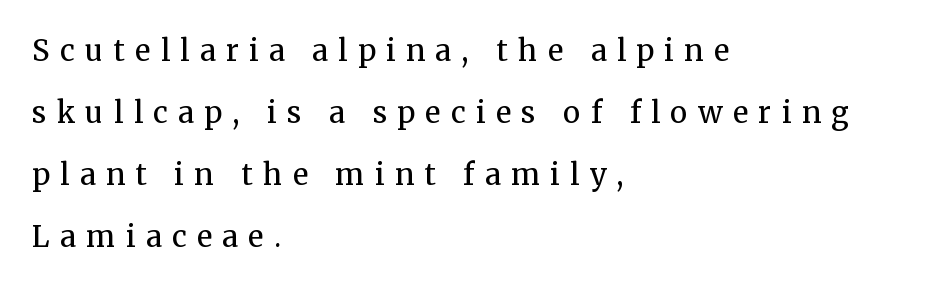
Q: Is the text bold? A: No.
Q: Is the text italic (slanted)? A: No, it is upright.
Q: Is the typeface a serif or a sans-serif typeface? A: Serif.
Q: Is the text underlined? A: No.
Q: How is the paragraph aligned? A: Left-aligned.
Q: Is the spacing between letters normal or unusually wide? A: Unusually wide.
Q: Is the spacing between lines tight, normal or loose? A: Loose.
Q: Width (condensed, normal, or wide)? A: Normal.
Q: Stroke contrast? A: Medium.
Q: x-height? A: Medium.
Q: Monospaced? A: No.
